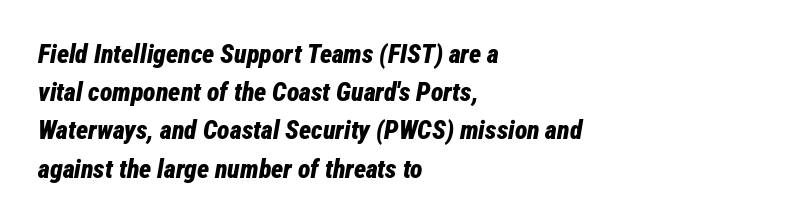
Q: Is the text bold? A: Yes.
Q: Is the text italic (slanted)? A: Yes, it leans right by about 12 degrees.
Q: Is the text underlined? A: No.
Q: How is the paragraph aligned? A: Left-aligned.
Q: Is the spacing between letters normal or unusually wide? A: Normal.
Q: Is the spacing between lines tight, normal or loose? A: Normal.
